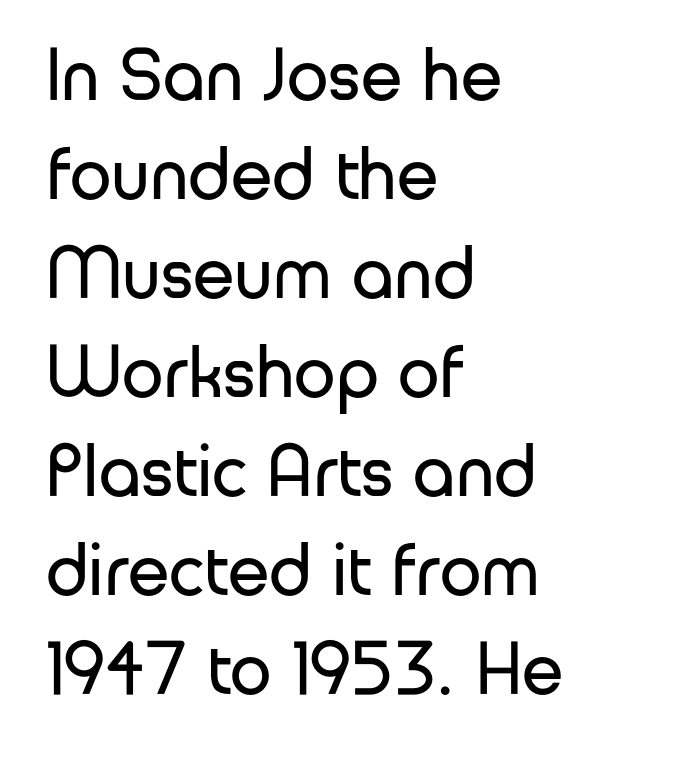
{"serif": "no", "italic": "no", "bold": "no", "weight": "regular", "width": "normal", "stroke_contrast": "low", "x_height": "medium", "monospaced": "no", "underline": "no", "align": "left", "line_spacing": "normal", "line_spacing_ratio": 1.32, "letter_spacing": "normal", "letter_spacing_em": 0.0, "glyph_px": 75}
